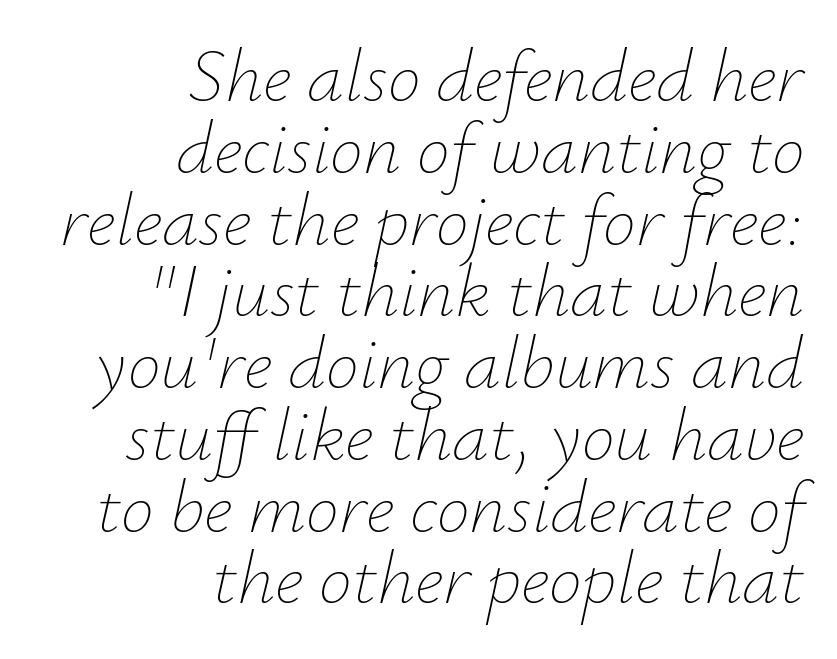
This is oblique type, the kind used for emphasis or titles. Default kerning and tracking; the words read as compact shapes. The lines are quadded right. You could not count columns in this text — the font is proportionally spaced.
